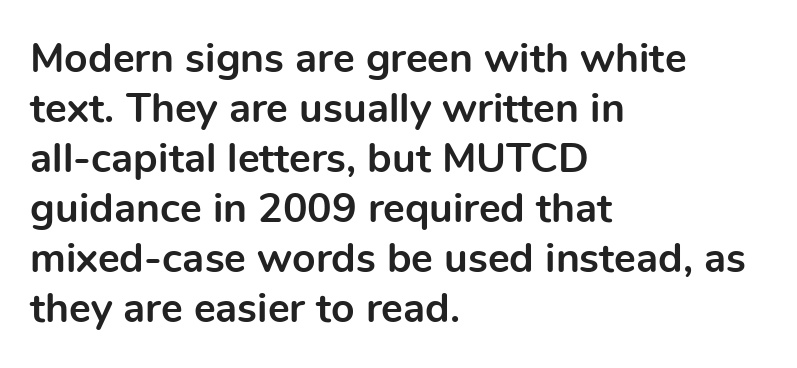
The image shows 41 px bold sans-serif type, upright; set left-aligned, line spacing 1.22x, normal letter spacing, not underlined; a medium x-height.
